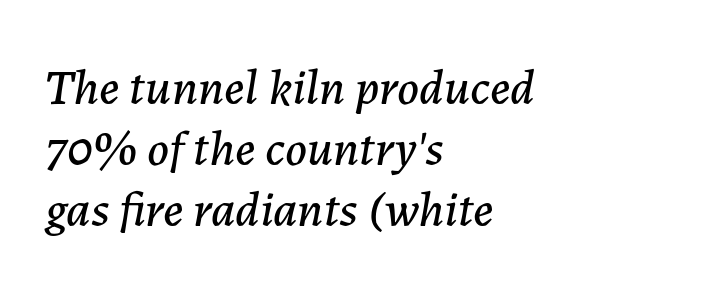
The area under the type is left untouched. These lines are rendered in a variable-pitch font. In terms of letterspacing, this is plain default setting. Every character sits at an angle, as italics do. Alignment: flush left.
